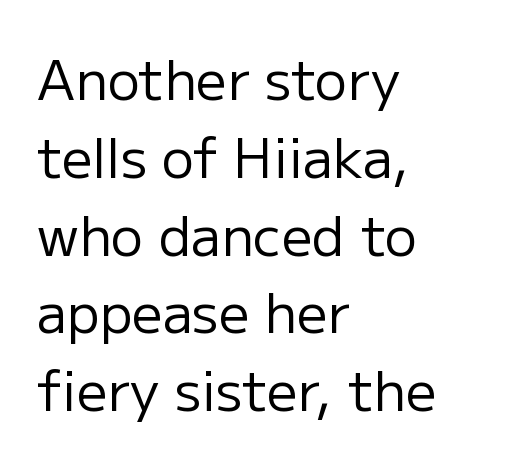
Q: Is the text bold? A: No.
Q: Is the text italic (slanted)? A: No, it is upright.
Q: Is the typeface a serif or a sans-serif typeface? A: Sans-serif.
Q: Is the text underlined? A: No.
Q: How is the paragraph aligned? A: Left-aligned.
Q: Is the spacing between letters normal or unusually wide? A: Normal.
Q: Is the spacing between lines tight, normal or loose? A: Normal.
Q: Width (condensed, normal, or wide)? A: Normal.
Q: Stroke contrast? A: Low.
Q: x-height? A: Medium.
Q: Monospaced? A: No.
